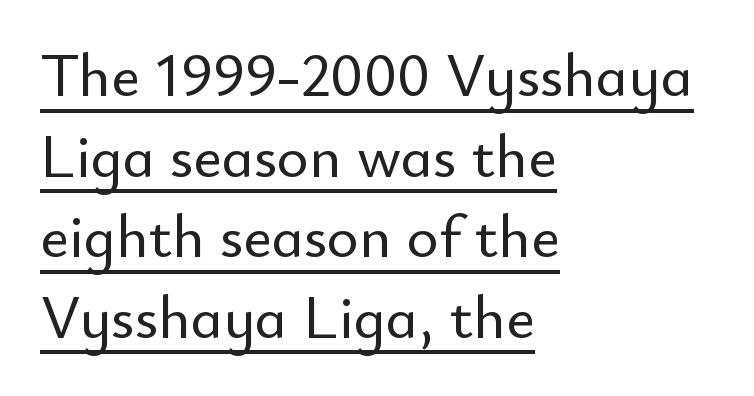
{"serif": "no", "italic": "no", "width": "normal", "stroke_contrast": "low", "x_height": "small", "monospaced": "no", "underline": "yes", "align": "left", "line_spacing": "normal", "line_spacing_ratio": 1.32, "letter_spacing": "normal", "letter_spacing_em": 0.0, "glyph_px": 61}
